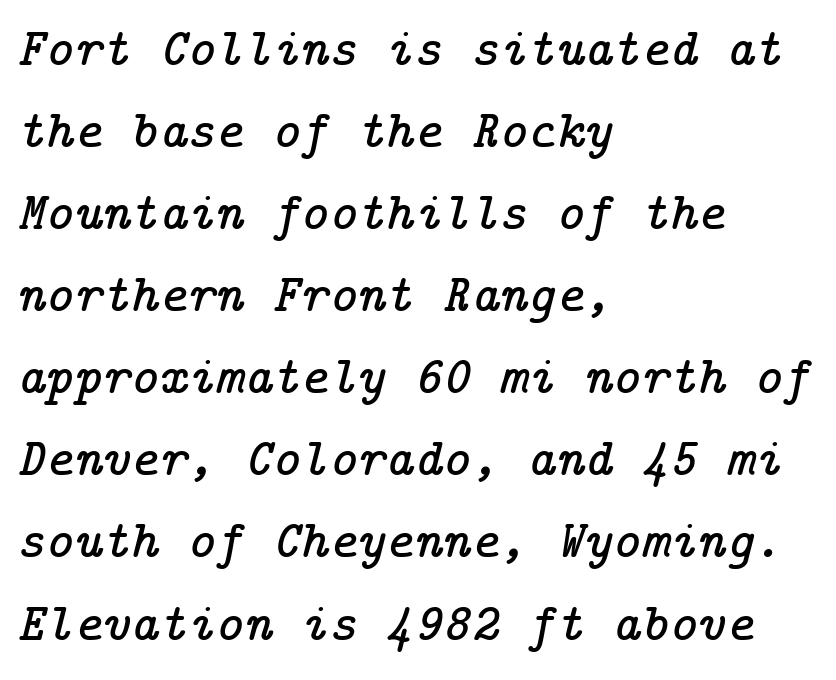
The text carries the slant typical of an italic or oblique font. Quick note: underline off. Horizontal alignment here is leftward, the default for most running prose. Evenly set lines give the paragraph a standard silhouette. In terms of letterform style, serifs are clearly present.
